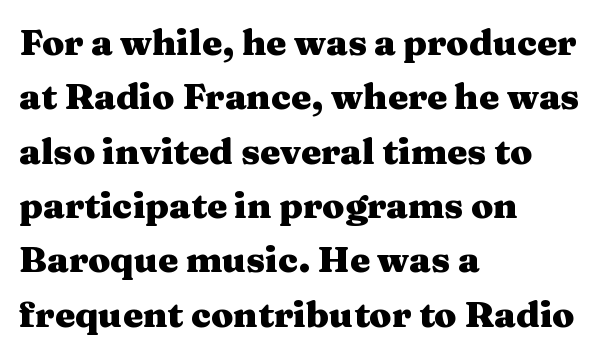
The image shows 36 px heavy, wide serif type, upright; set left-aligned, normal line spacing (1.51x), normal letter spacing, not underlined; medium stroke contrast and a medium x-height.
